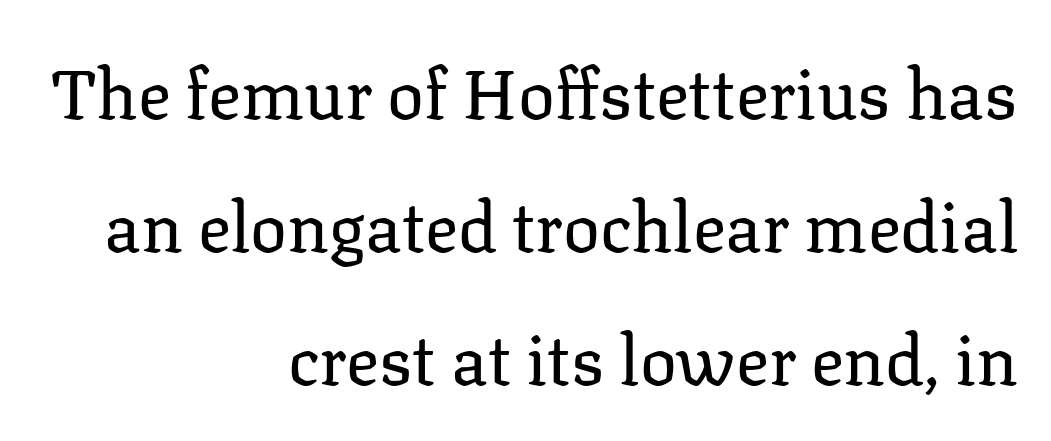
The image shows 69 px regular-weight serif type, upright; set right-aligned, loose line spacing (1.93x), normal letter spacing, not underlined; low stroke contrast and a medium x-height.
